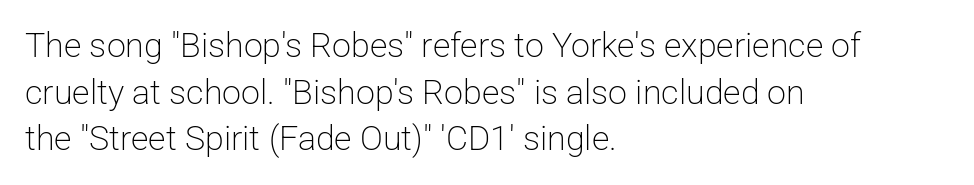
This is not heavy type; no bold has been used. Where is the straight margin? On the left. You can tell it's not italic because the verticals are truly vertical. Typographically, this falls in the sans-serif category.
